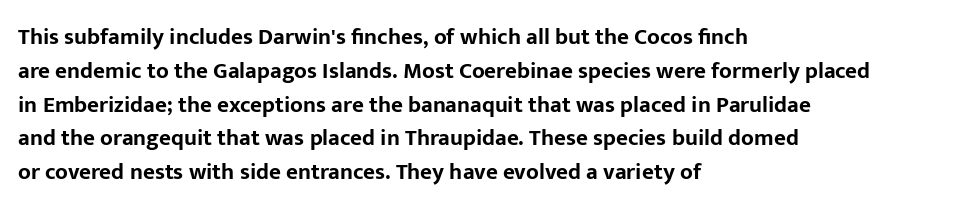
The image shows 23 px bold type, upright; set left-aligned, normal line spacing (1.47x), normal letter spacing, not underlined.
